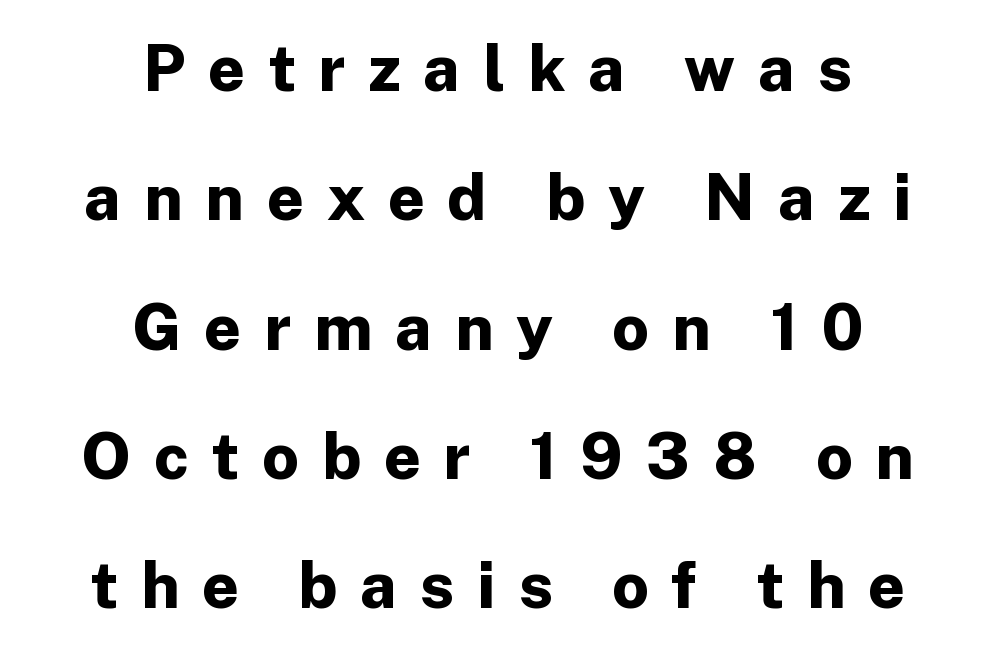
Vertical strokes here are truly vertical. The typesetter chose a symmetrical, centered arrangement here. Each glyph is drawn with heavy, bold strokes. The rendering uses natural spacing where letterforms have individual widths. This rendering widens character spacing well past its baseline value. Are there feet on the stems? There aren't — it's a sans.
